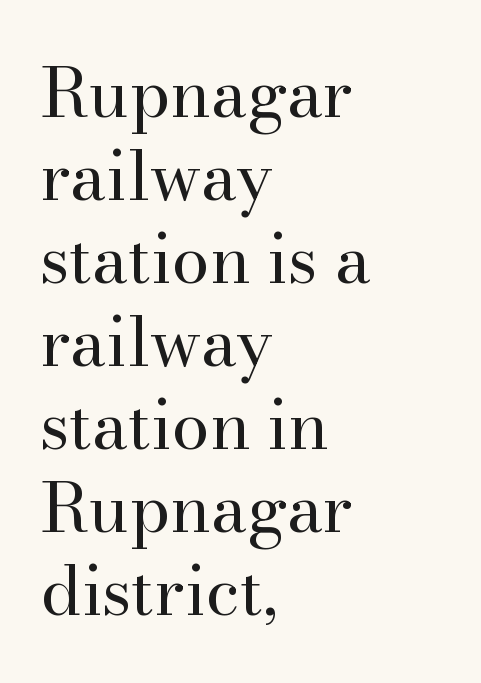
Is the stroke heavy? The answer is a plain regular-or-lighter. Anything drawn beneath the words? Only blank space. Which margin do the lines hug? The left one — the right edge is uneven. The typeface chosen for these lines features serifs. These lines keep a tight, regular rhythm from letter to letter.
